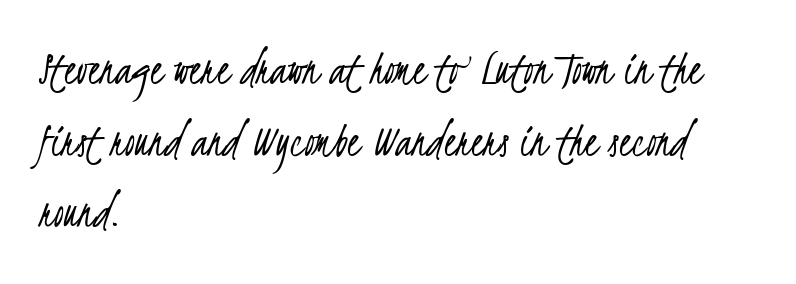
{"serif": "no", "bold": "no", "weight": "light", "width": "condensed", "stroke_contrast": "low", "x_height": "small", "monospaced": "no", "underline": "no", "align": "left", "line_spacing": "normal", "line_spacing_ratio": 1.46, "letter_spacing": "normal", "letter_spacing_em": 0.0, "glyph_px": 49}
